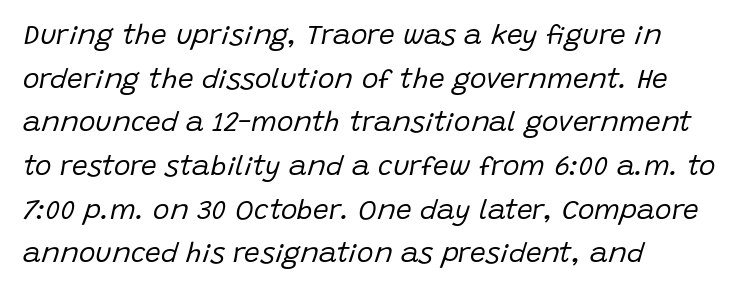
{"italic": "yes", "lean": "right", "slant_degrees": 15, "bold": "no", "weight": "regular", "width": "normal", "stroke_contrast": "low", "x_height": "large", "monospaced": "no", "underline": "no", "align": "left", "line_spacing": "normal", "line_spacing_ratio": 1.56, "letter_spacing": "normal", "letter_spacing_em": 0.0, "glyph_px": 28}
